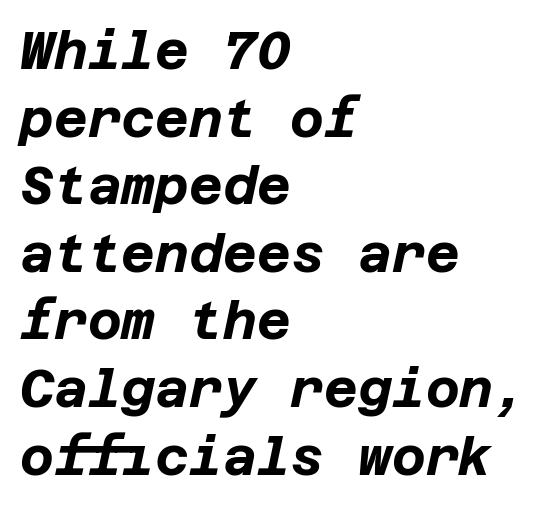
{"italic": "yes", "lean": "right", "slant_degrees": 12, "bold": "yes", "weight": "bold", "width": "normal", "stroke_contrast": "low", "x_height": "large", "underline": "no", "align": "left", "line_spacing": "normal", "line_spacing_ratio": 1.3, "letter_spacing": "normal", "letter_spacing_em": 0.0, "glyph_px": 52}
